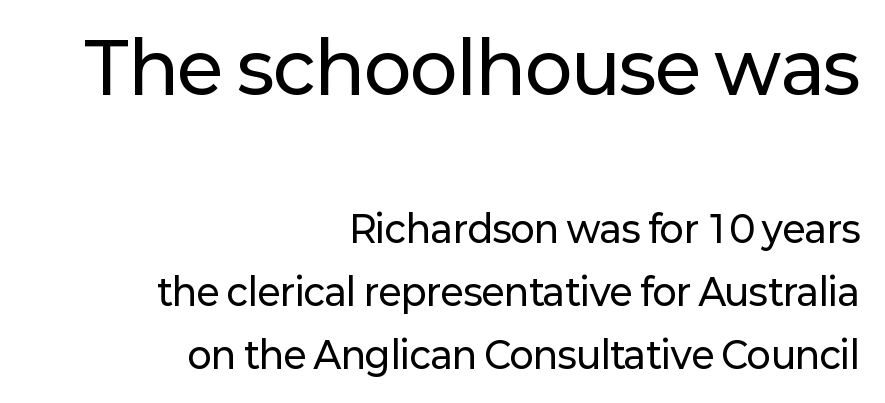
Q: Is the text italic (slanted)? A: No, it is upright.
Q: Is the typeface a serif or a sans-serif typeface? A: Sans-serif.
Q: Is the text underlined? A: No.
Q: How is the paragraph aligned? A: Right-aligned.
Q: Is the spacing between letters normal or unusually wide? A: Normal.
Q: Which block of text is set in a larger size, the first (top) or the second (bottom)? A: The first (top) one.
Q: Width (condensed, normal, or wide)? A: Normal.
Q: Stroke contrast? A: Low.
Q: x-height? A: Medium.
Q: Monospaced? A: No.
